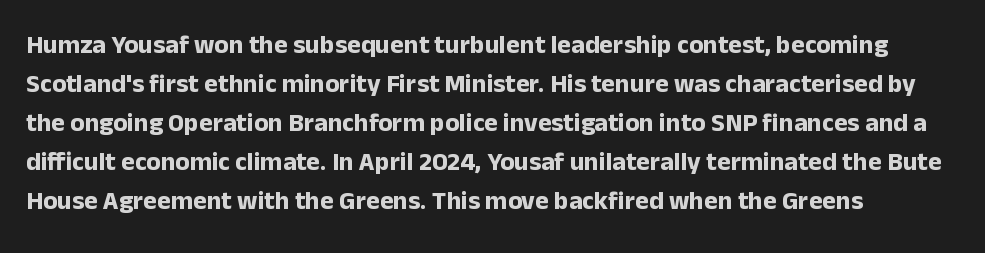
{"italic": "no", "bold": "yes", "underline": "no", "align": "left", "line_spacing": "normal", "line_spacing_ratio": 1.5, "letter_spacing": "normal", "letter_spacing_em": 0.0, "glyph_px": 26}
